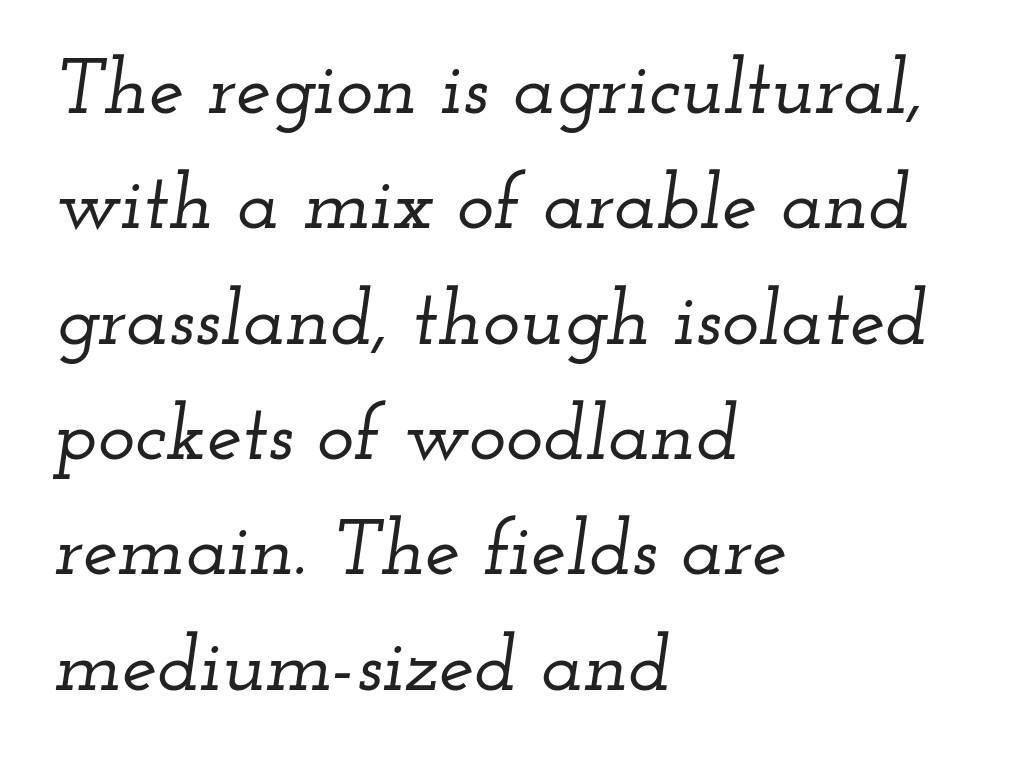
The image shows 79 px wide serif type, italic (leaning right); set left-aligned, normal line spacing (1.46x), normal letter spacing, not underlined; low stroke contrast and a small x-height.
